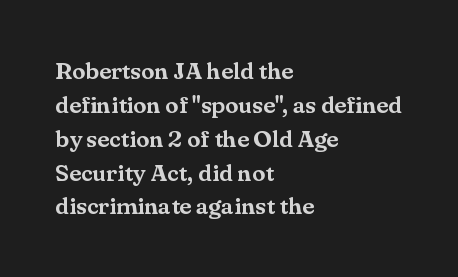
The image shows 24 px text type, upright; set left-aligned, normal line spacing (1.41x), normal letter spacing, not underlined.
